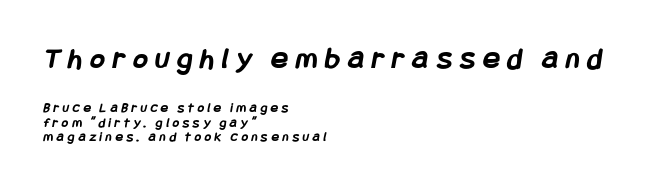
The image shows 31 px semibold, condensed sans-serif type; set left-aligned, tight line spacing (1.04x), unusually wide letter spacing (+0.26 em), not underlined; the first (top) block is 2.21x larger; low stroke contrast and a large x-height.
